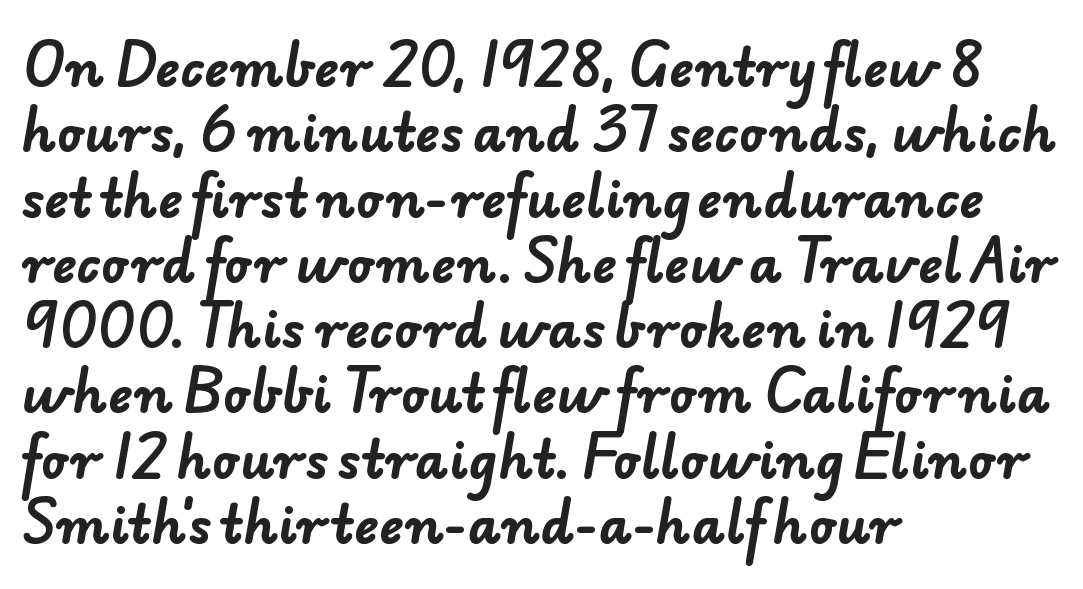
Line beginnings align vertically; line endings do not. Does the leading feel generous? No, just average. Each letter's strokes conclude bluntly, with no projecting serifs. Is this a fixed-width face? No — the glyphs have proportional, varying widths. Default kerning and tracking; the words read as compact shapes. Heavy-handed strokes throughout: this text is bold.
